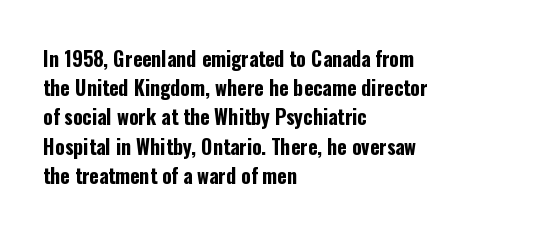
Q: Is the text bold? A: Yes.
Q: Is the text italic (slanted)? A: No, it is upright.
Q: Is the text underlined? A: No.
Q: How is the paragraph aligned? A: Left-aligned.
Q: Is the spacing between letters normal or unusually wide? A: Normal.
Q: Is the spacing between lines tight, normal or loose? A: Normal.
